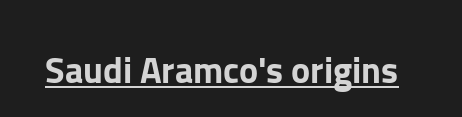
A sans-serif font was chosen for this passage. Ordinary non-slanted type is in use. Glyph-to-glyph distance matches everyday printed text. Compared with undecorated copy, this sample adds a rule below the words.
